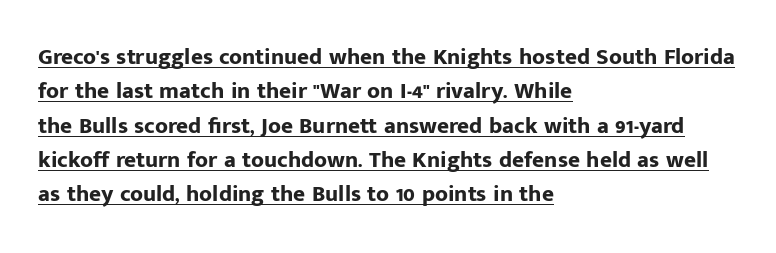
{"italic": "no", "bold": "yes", "underline": "yes", "align": "left", "line_spacing": "normal", "line_spacing_ratio": 1.49, "letter_spacing": "normal", "letter_spacing_em": 0.0, "glyph_px": 23}
